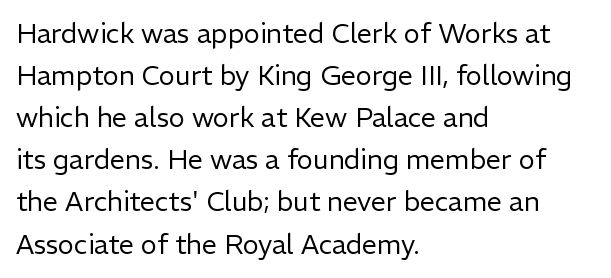
{"italic": "no", "bold": "no", "underline": "no", "align": "left", "line_spacing": "normal", "line_spacing_ratio": 1.56, "letter_spacing": "normal", "letter_spacing_em": 0.0, "glyph_px": 27}
